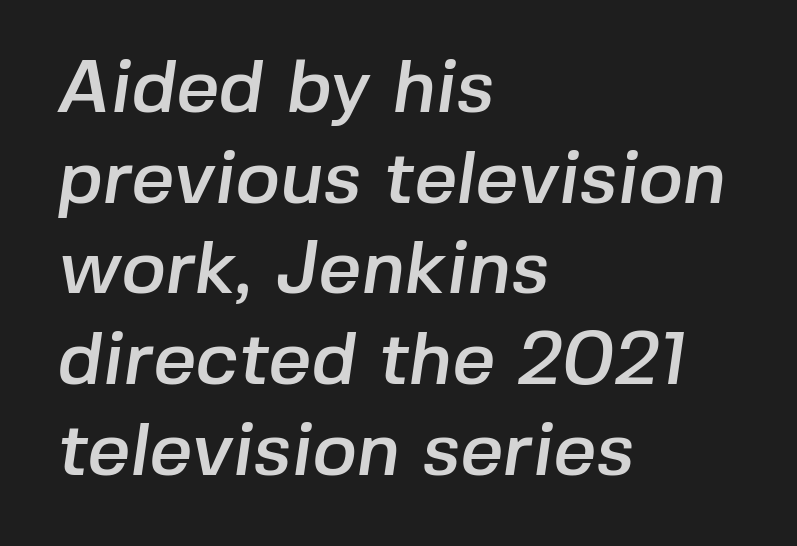
Descenders hang freely into open space. This sample uses plain, unmodified letter spacing. Teacher's note: observe the even left margin — that is flush-left alignment. Do the characters align in a grid? No, the font is proportional. You can tell from the bare stems that sans-serif type was used.
